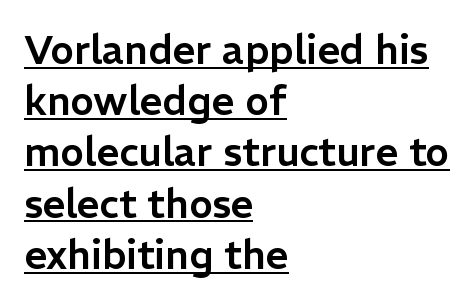
Q: Is the text italic (slanted)? A: No, it is upright.
Q: Is the typeface a serif or a sans-serif typeface? A: Sans-serif.
Q: Is the text underlined? A: Yes.
Q: How is the paragraph aligned? A: Left-aligned.
Q: Is the spacing between letters normal or unusually wide? A: Normal.
Q: Is the spacing between lines tight, normal or loose? A: Normal.
Q: Width (condensed, normal, or wide)? A: Normal.
Q: Stroke contrast? A: Low.
Q: x-height? A: Medium.
Q: Monospaced? A: No.
